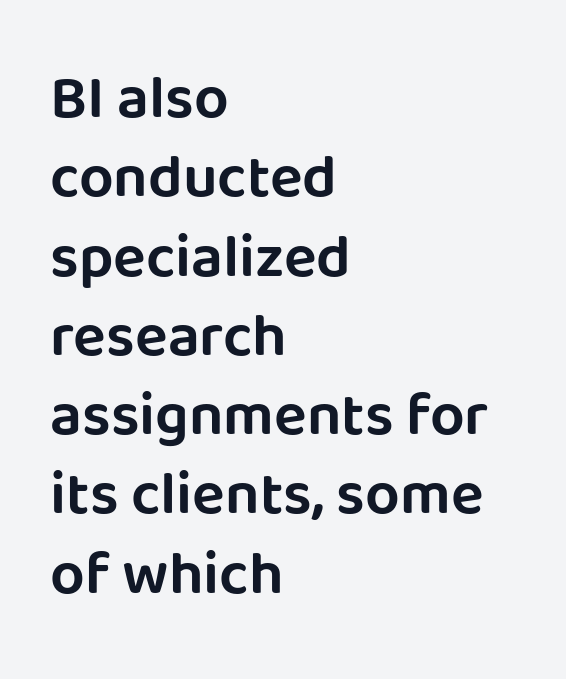
Q: Is the text italic (slanted)? A: No, it is upright.
Q: Is the typeface a serif or a sans-serif typeface? A: Sans-serif.
Q: Is the text underlined? A: No.
Q: How is the paragraph aligned? A: Left-aligned.
Q: Is the spacing between letters normal or unusually wide? A: Normal.
Q: Is the spacing between lines tight, normal or loose? A: Normal.
Q: Width (condensed, normal, or wide)? A: Normal.
Q: Stroke contrast? A: Low.
Q: x-height? A: Large.
Q: Monospaced? A: No.
